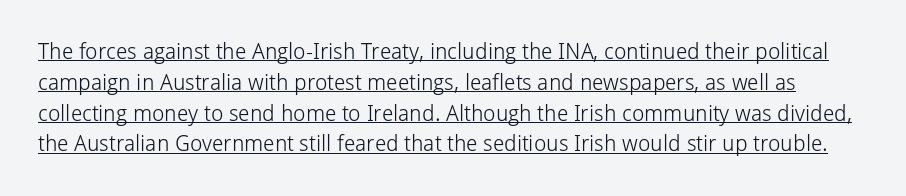
Q: Is the text bold? A: No.
Q: Is the text italic (slanted)? A: No, it is upright.
Q: Is the text underlined? A: Yes.
Q: Is the spacing between letters normal or unusually wide? A: Normal.
Q: Is the spacing between lines tight, normal or loose? A: Normal.
